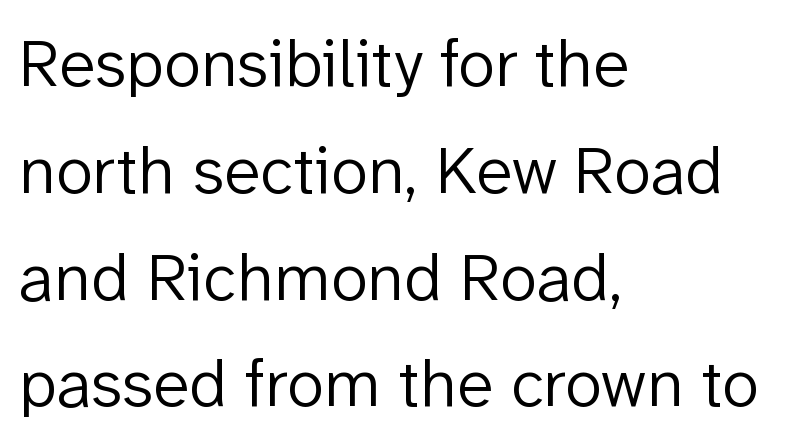
The image shows 68 px light sans-serif type, upright; set left-aligned, normal line spacing (1.57x), normal letter spacing, not underlined; low stroke contrast and a medium x-height.
